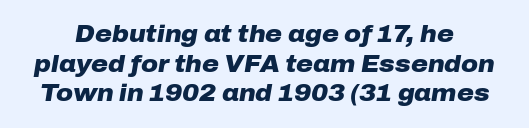
Q: Is the text bold? A: Yes.
Q: Is the text italic (slanted)? A: Yes, it leans right by about 10 degrees.
Q: Is the text underlined? A: No.
Q: Is the spacing between letters normal or unusually wide? A: Normal.
Q: Is the spacing between lines tight, normal or loose? A: Normal.
